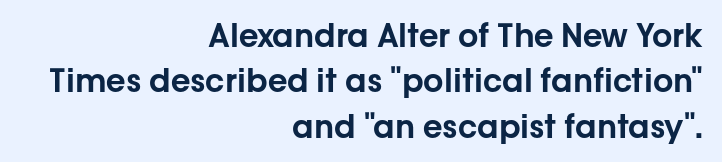
Q: Is the text italic (slanted)? A: No, it is upright.
Q: Is the typeface a serif or a sans-serif typeface? A: Sans-serif.
Q: Is the text underlined? A: No.
Q: How is the paragraph aligned? A: Right-aligned.
Q: Is the spacing between letters normal or unusually wide? A: Normal.
Q: Is the spacing between lines tight, normal or loose? A: Normal.
Q: Width (condensed, normal, or wide)? A: Normal.
Q: Stroke contrast? A: Low.
Q: x-height? A: Medium.
Q: Monospaced? A: No.
